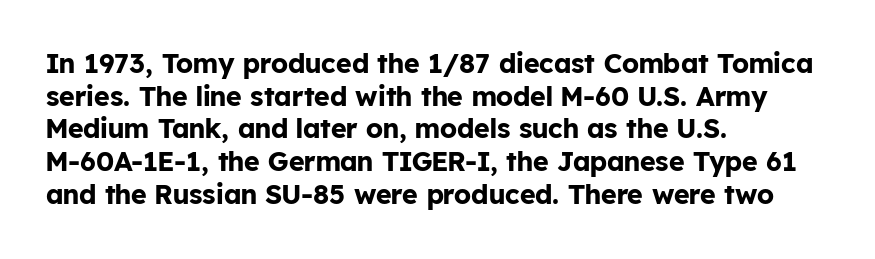
{"italic": "no", "bold": "yes", "underline": "no", "align": "left", "line_spacing_ratio": 1.21, "letter_spacing": "normal", "letter_spacing_em": 0.0, "glyph_px": 27}
